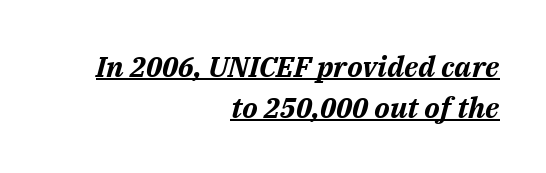
The image shows 29 px bold type, italic (leaning right); set right-aligned, normal line spacing (1.41x), normal letter spacing, underlined; medium stroke contrast and a medium x-height.
